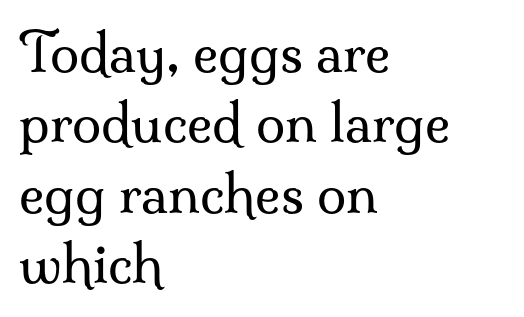
The characters are drawn with everyday or finer stroke widths. Upright lettering throughout. The gaps between neighbouring characters are ordinary and unremarkable. The paragraph has a hard left edge and a soft right edge. Compared with typical paragraphs, the rows here are spaced about the same.
